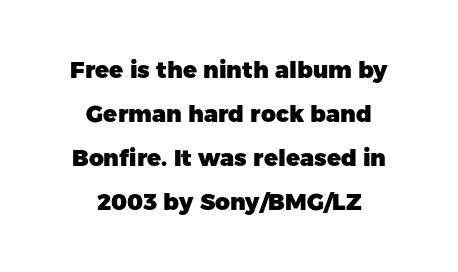
Honestly, there is no underline to notice here at all. The specimen reads as upright at a glance. This rendering leaves character spacing at its baseline value. This sample trades compactness for vertical openness between lines.
